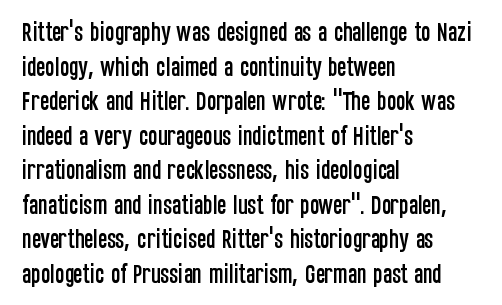
The setting favours the left margin, as ordinary paragraphs usually do. The letters stand straight up with perfectly vertical stems. Baseline-to-baseline distance is the conventional proportion of letter height. Beneath every word, the page is bare. Is the letter spacing exaggerated? No — it looks like the ordinary default.
